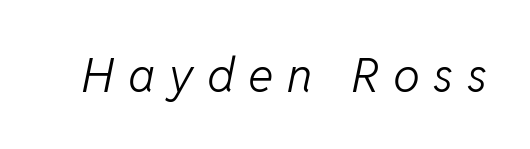
The image shows 48 px light type, italic (leaning right); set unusually wide letter spacing (+0.28 em), not underlined; low stroke contrast and a medium x-height.
